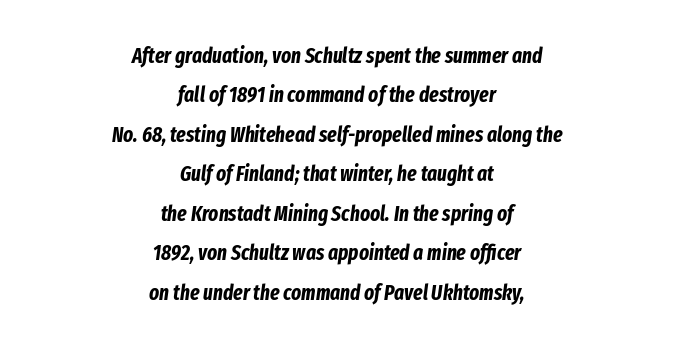
Q: Is the text bold? A: Yes.
Q: Is the text italic (slanted)? A: Yes, it leans right by about 8 degrees.
Q: Is the text underlined? A: No.
Q: How is the paragraph aligned? A: Centered.
Q: Is the spacing between letters normal or unusually wide? A: Normal.
